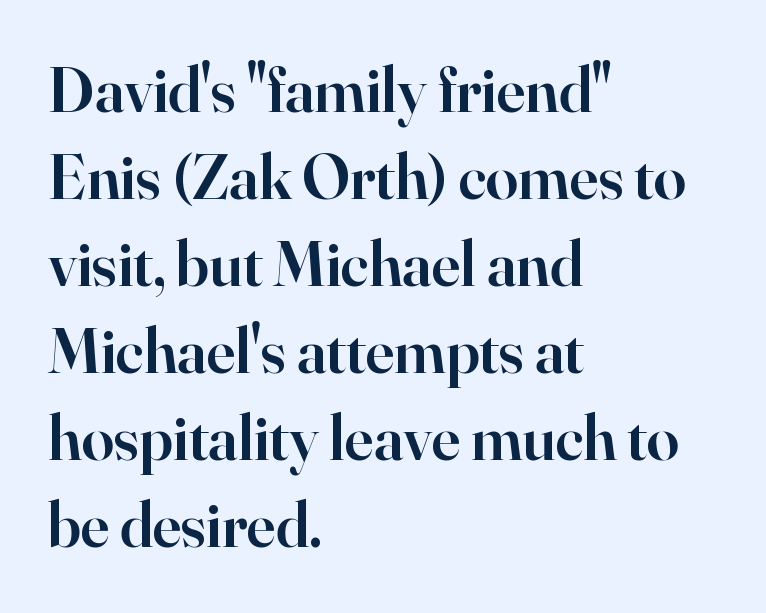
Compared with an ordinary text face, these strokes are moderately heavier — a semibold. Note the varied advance widths — an 'i' is clearly narrower than an 'm'. The letters carry serifs — small finishing strokes at the ends of their stems. This sample uses an upright cut, with every glyph sitting square on the baseline. There is no visible air inserted between adjacent glyphs. Leftover space on each line is placed entirely after the last word.
